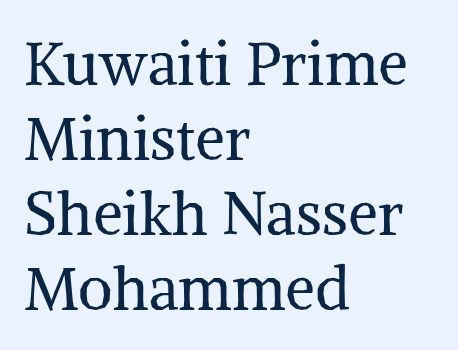
{"serif": "yes", "italic": "no", "bold": "no", "weight": "regular", "width": "normal", "stroke_contrast": "medium", "x_height": "medium", "monospaced": "no", "underline": "no", "align": "left", "line_spacing": "normal", "line_spacing_ratio": 1.25, "letter_spacing": "normal", "letter_spacing_em": 0.0, "glyph_px": 60}
